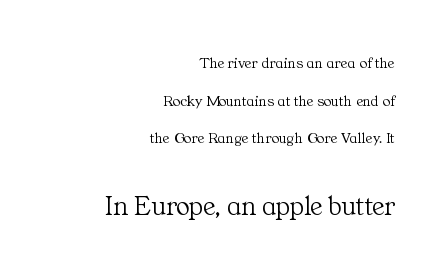
Q: Is the text bold? A: No.
Q: Is the text italic (slanted)? A: No, it is upright.
Q: Is the typeface a serif or a sans-serif typeface? A: Serif.
Q: Is the text underlined? A: No.
Q: How is the paragraph aligned? A: Right-aligned.
Q: Is the spacing between letters normal or unusually wide? A: Normal.
Q: Is the spacing between lines tight, normal or loose? A: Loose.
Q: Which block of text is set in a larger size, the first (top) or the second (bottom)? A: The second (bottom) one.
Q: Width (condensed, normal, or wide)? A: Normal.
Q: Stroke contrast? A: Medium.
Q: x-height? A: Medium.
Q: Monospaced? A: No.
